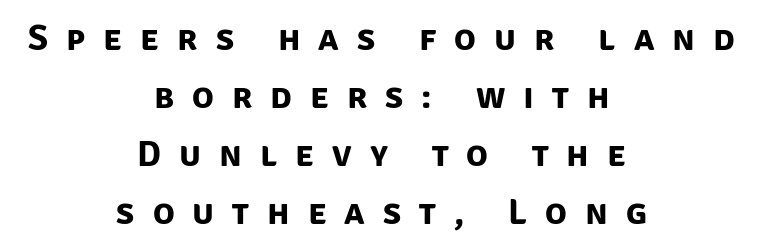
The image shows 36 px bold sans-serif type; set centered, normal line spacing (1.61x), unusually wide letter spacing (+0.5 em), not underlined; low stroke contrast and a large x-height.
